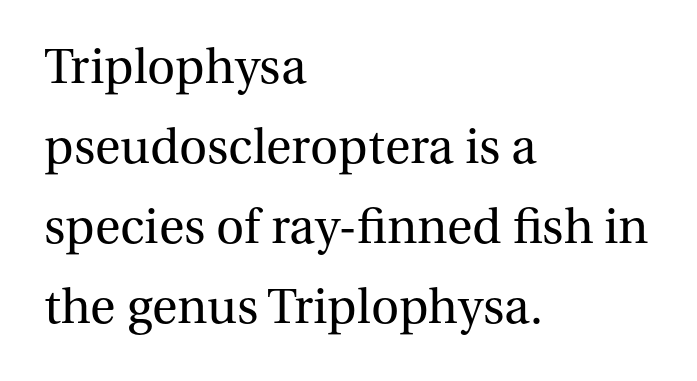
Q: Is the text bold? A: No.
Q: Is the text italic (slanted)? A: No, it is upright.
Q: Is the typeface a serif or a sans-serif typeface? A: Serif.
Q: Is the text underlined? A: No.
Q: How is the paragraph aligned? A: Left-aligned.
Q: Is the spacing between letters normal or unusually wide? A: Normal.
Q: Is the spacing between lines tight, normal or loose? A: Normal.
Q: Width (condensed, normal, or wide)? A: Normal.
Q: Stroke contrast? A: Medium.
Q: x-height? A: Medium.
Q: Monospaced? A: No.
